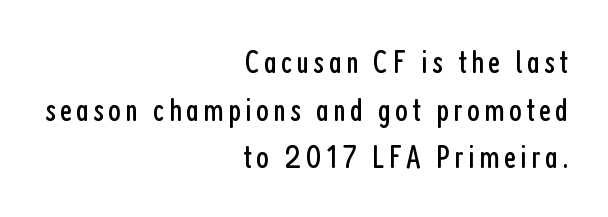
Q: Is the text bold? A: No.
Q: Is the text italic (slanted)? A: No, it is upright.
Q: Is the typeface a serif or a sans-serif typeface? A: Sans-serif.
Q: Is the text underlined? A: No.
Q: How is the paragraph aligned? A: Right-aligned.
Q: Is the spacing between lines tight, normal or loose? A: Normal.
Q: Width (condensed, normal, or wide)? A: Condensed.
Q: Stroke contrast? A: Low.
Q: x-height? A: Medium.
Q: Monospaced? A: No.
